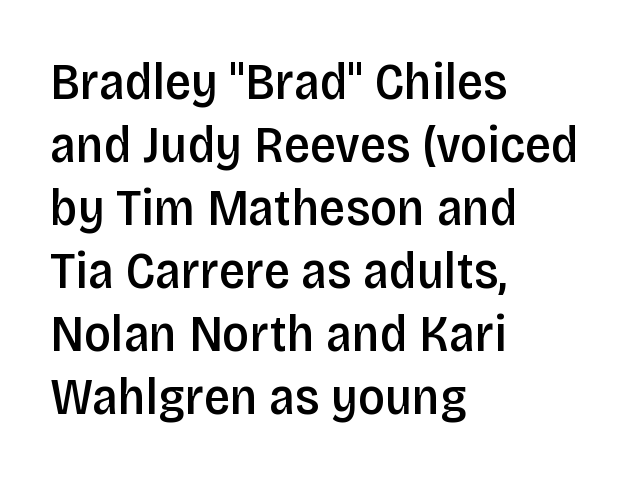
Q: Is the text bold? A: Semi-bold.
Q: Is the text italic (slanted)? A: No, it is upright.
Q: Is the typeface a serif or a sans-serif typeface? A: Sans-serif.
Q: Is the text underlined? A: No.
Q: How is the paragraph aligned? A: Left-aligned.
Q: Is the spacing between letters normal or unusually wide? A: Normal.
Q: Width (condensed, normal, or wide)? A: Condensed.
Q: Stroke contrast? A: Low.
Q: x-height? A: Large.
Q: Monospaced? A: No.
